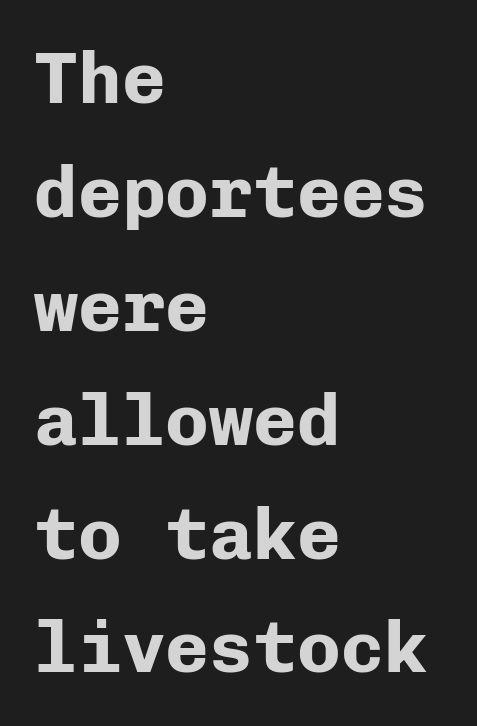
{"serif": "no", "italic": "no", "bold": "yes", "weight": "bold", "width": "normal", "stroke_contrast": "low", "x_height": "medium", "monospaced": "yes", "underline": "no", "align": "left", "line_spacing": "normal", "line_spacing_ratio": 1.56, "letter_spacing": "normal", "letter_spacing_em": 0.0, "glyph_px": 73}
